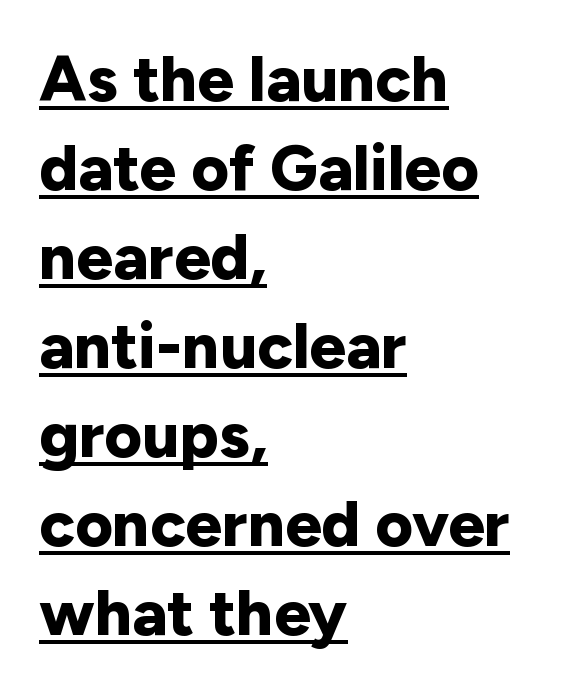
Q: Is the text bold? A: Yes.
Q: Is the text italic (slanted)? A: No, it is upright.
Q: Is the typeface a serif or a sans-serif typeface? A: Sans-serif.
Q: Is the text underlined? A: Yes.
Q: How is the paragraph aligned? A: Left-aligned.
Q: Is the spacing between letters normal or unusually wide? A: Normal.
Q: Is the spacing between lines tight, normal or loose? A: Normal.
Q: Width (condensed, normal, or wide)? A: Normal.
Q: Stroke contrast? A: Low.
Q: x-height? A: Medium.
Q: Monospaced? A: No.
